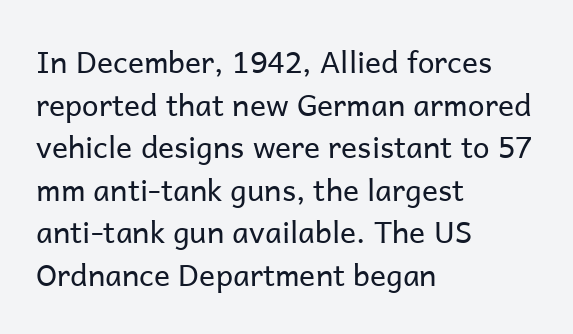
{"serif": "no", "italic": "no", "bold": "no", "weight": "regular", "width": "normal", "stroke_contrast": "low", "x_height": "medium", "monospaced": "no", "underline": "no", "align": "left", "line_spacing": "normal", "line_spacing_ratio": 1.42, "letter_spacing": "normal", "letter_spacing_em": 0.0, "glyph_px": 30}
